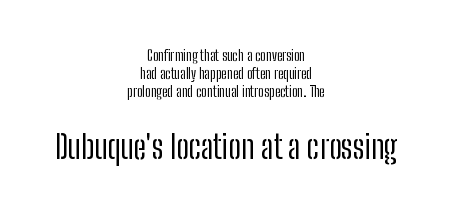
Q: Is the text bold? A: No.
Q: Is the text italic (slanted)? A: No, it is upright.
Q: Is the typeface a serif or a sans-serif typeface? A: Sans-serif.
Q: Is the text underlined? A: No.
Q: How is the paragraph aligned? A: Centered.
Q: Is the spacing between letters normal or unusually wide? A: Normal.
Q: Is the spacing between lines tight, normal or loose? A: Normal.
Q: Which block of text is set in a larger size, the first (top) or the second (bottom)? A: The second (bottom) one.
Q: Width (condensed, normal, or wide)? A: Condensed.
Q: Stroke contrast? A: Low.
Q: x-height? A: Medium.
Q: Monospaced? A: No.
